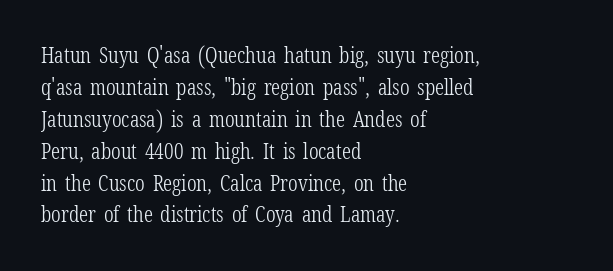
{"italic": "no", "bold": "no", "underline": "no", "align": "left", "line_spacing": "normal", "line_spacing_ratio": 1.45, "letter_spacing": "normal", "letter_spacing_em": 0.0, "glyph_px": 22}
